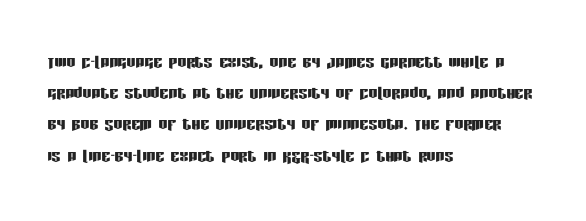
The image shows 22 px text type, upright; set left-aligned, normal line spacing (1.42x), normal letter spacing, not underlined.
